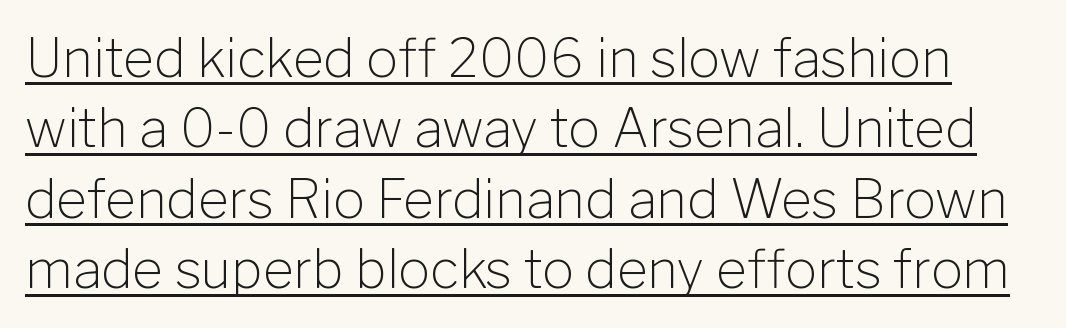
Weight: in the light-to-regular range. The passage shown is underscored from start to finish. Upright lettering throughout. To sum up the face: it is a sans, with no serifs.
